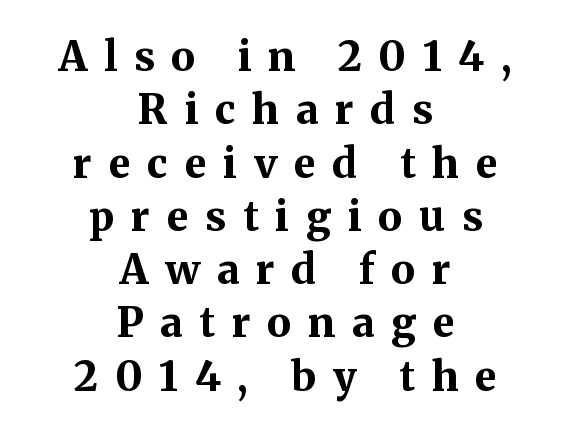
The image shows 41 px bold serif type, upright; set centered, normal line spacing (1.3x), unusually wide letter spacing (+0.41 em), not underlined; medium stroke contrast and a medium x-height.
